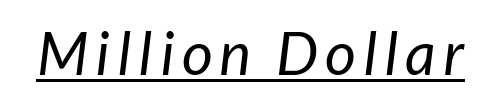
The image shows 60 px regular-weight sans-serif type; set underlined; low stroke contrast and a medium x-height.
